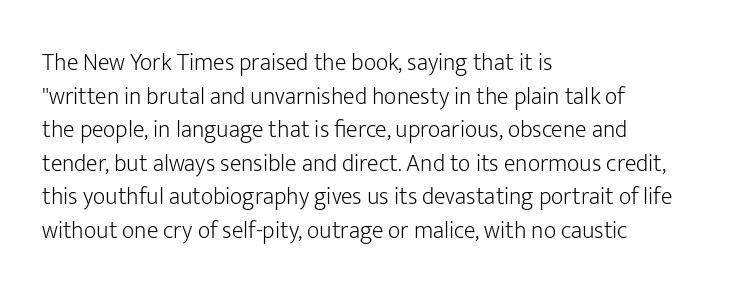
The image shows 24 px text type, upright; set left-aligned, normal line spacing (1.4x), normal letter spacing, not underlined.
